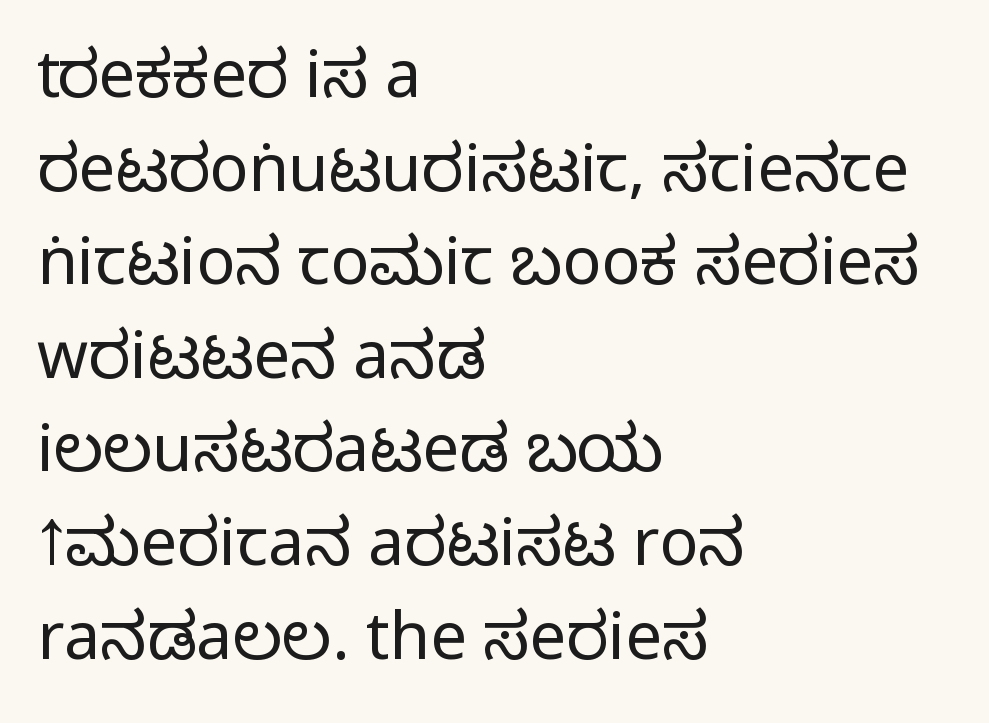
Q: Is the text italic (slanted)? A: No, it is upright.
Q: Is the typeface a serif or a sans-serif typeface? A: Sans-serif.
Q: Is the text underlined? A: No.
Q: How is the paragraph aligned? A: Left-aligned.
Q: Is the spacing between letters normal or unusually wide? A: Normal.
Q: Is the spacing between lines tight, normal or loose? A: Normal.
Q: Width (condensed, normal, or wide)? A: Condensed.
Q: Stroke contrast? A: Medium.
Q: Monospaced? A: No.
